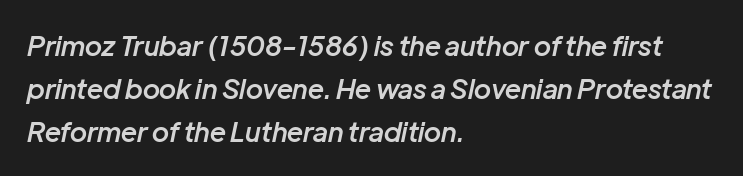
The image shows 27 px text type, italic (leaning right); set left-aligned, normal line spacing (1.59x), normal letter spacing, not underlined.
